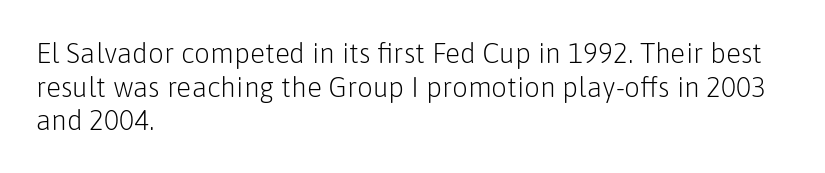
Check where the strokes stop: nothing finishes them off — pure sans. Honestly, the letter spacing is just normal — you wouldn't notice it. Just letters on the line, the space beneath them empty. You could not count columns in this text — the font is proportionally spaced. A student would call this left alignment; a typographer would say flush left, rag right. You can tell it's not italic because the verticals are truly vertical.
